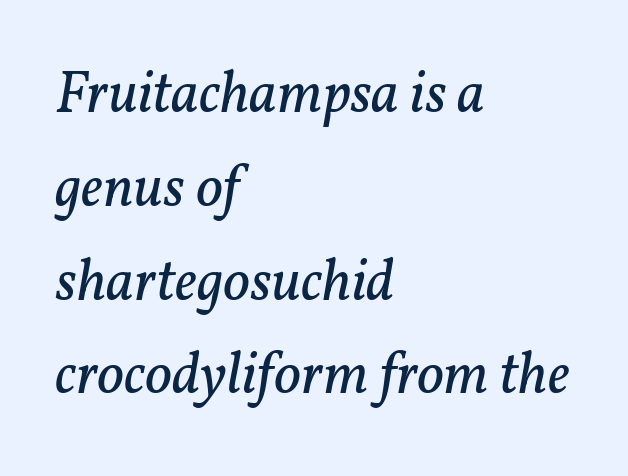
Serifs: yes, visible at the terminals of the letterforms. Characters are canted at an angle relative to the baseline's perpendicular. Look at the tracking — it's just the regular setting, nothing added. Caption: multi-line text, flush left, ragged right. Do the characters align in a grid? No, the font is proportional. Clear beneath every line of the passage.
